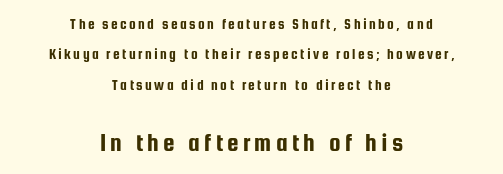
Q: Is the text italic (slanted)? A: No, it is upright.
Q: Is the text underlined? A: No.
Q: How is the paragraph aligned? A: Centered.
Q: Is the spacing between lines tight, normal or loose? A: Loose.
Q: Which block of text is set in a larger size, the first (top) or the second (bottom)? A: The second (bottom) one.
